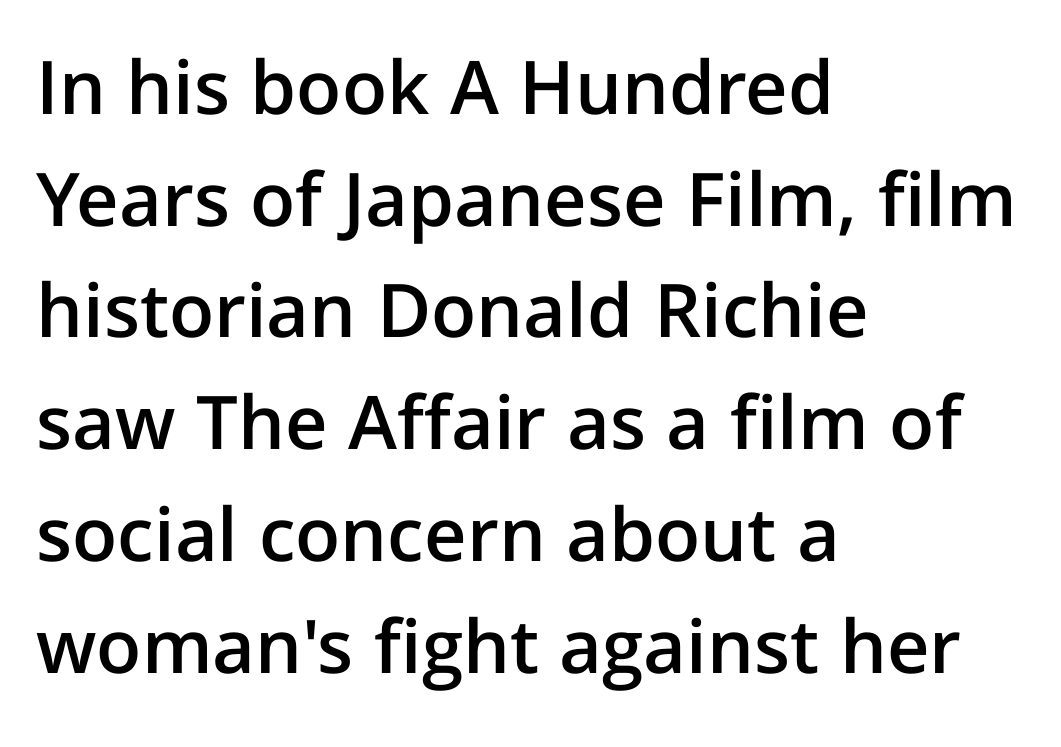
Q: Is the text bold? A: Semi-bold.
Q: Is the text italic (slanted)? A: No, it is upright.
Q: Is the typeface a serif or a sans-serif typeface? A: Sans-serif.
Q: Is the text underlined? A: No.
Q: How is the paragraph aligned? A: Left-aligned.
Q: Is the spacing between letters normal or unusually wide? A: Normal.
Q: Is the spacing between lines tight, normal or loose? A: Normal.
Q: Width (condensed, normal, or wide)? A: Normal.
Q: Stroke contrast? A: Low.
Q: x-height? A: Medium.
Q: Monospaced? A: No.
